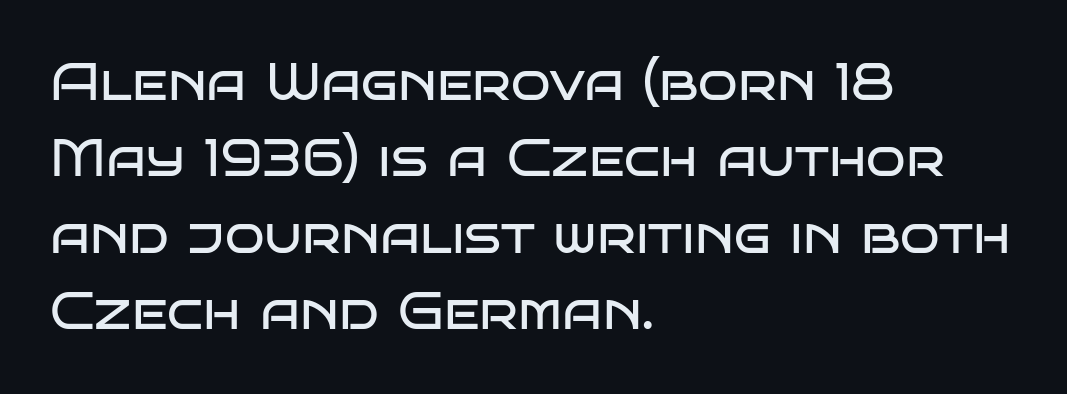
The paragraph shown leans on its left margin. The tracking reads as untouched default to a designer's eye. The specimen omits any rule beneath the text block's lines. Serif or sans? Sans — the stroke terminals are bare.
